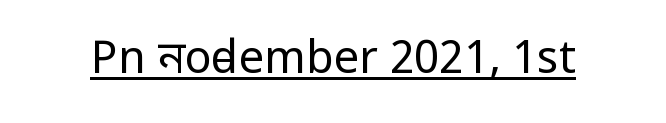
{"serif": "no", "italic": "no", "bold": "no", "weight": "regular", "width": "condensed", "stroke_contrast": "low", "x_height": "large", "monospaced": "no", "underline": "yes", "letter_spacing": "normal", "letter_spacing_em": 0.0, "glyph_px": 45}
